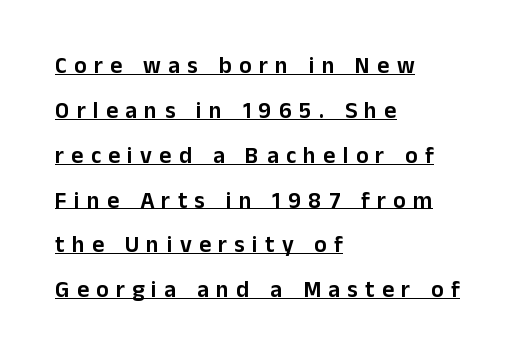
Glyph-to-glyph distance is far greater than everyday printed text. This sample uses an upright cut, with every glyph sitting square on the baseline. The lines are quadded left. Like a heading marked for emphasis, these lines bear an underscore. Line spacing here is loose.
